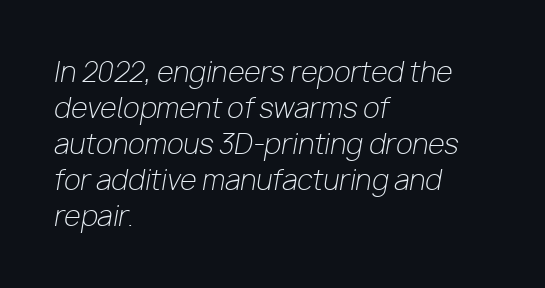
Q: Is the text bold? A: No.
Q: Is the text italic (slanted)? A: Yes, it leans right by about 10 degrees.
Q: Is the text underlined? A: No.
Q: How is the paragraph aligned? A: Left-aligned.
Q: Is the spacing between letters normal or unusually wide? A: Normal.
Q: Is the spacing between lines tight, normal or loose? A: Normal.
